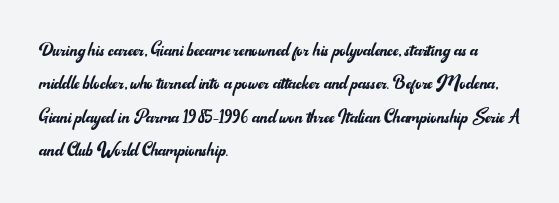
How would I describe the line gaps? Plain and ordinary. Just letters on the line, the space beneath them empty. Alignment: flush left.
